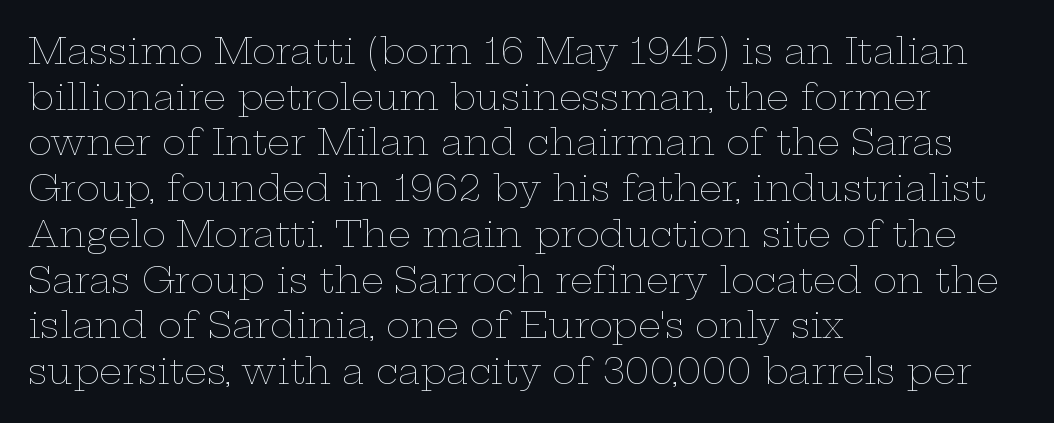
Q: Is the text bold? A: No.
Q: Is the text italic (slanted)? A: No, it is upright.
Q: Is the text underlined? A: No.
Q: How is the paragraph aligned? A: Left-aligned.
Q: Is the spacing between letters normal or unusually wide? A: Normal.
Q: Is the spacing between lines tight, normal or loose? A: Normal.
Q: Width (condensed, normal, or wide)? A: Wide.
Q: Stroke contrast? A: Low.
Q: x-height? A: Medium.
Q: Monospaced? A: No.
